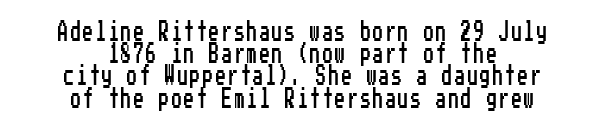
Glance below the letters and you will spot only blank space. Vertically, the passage feels compressed, each row crowding the next. Posture: straight, roman, zero tilt. The setting favours the middle, as headings and verse often do.
